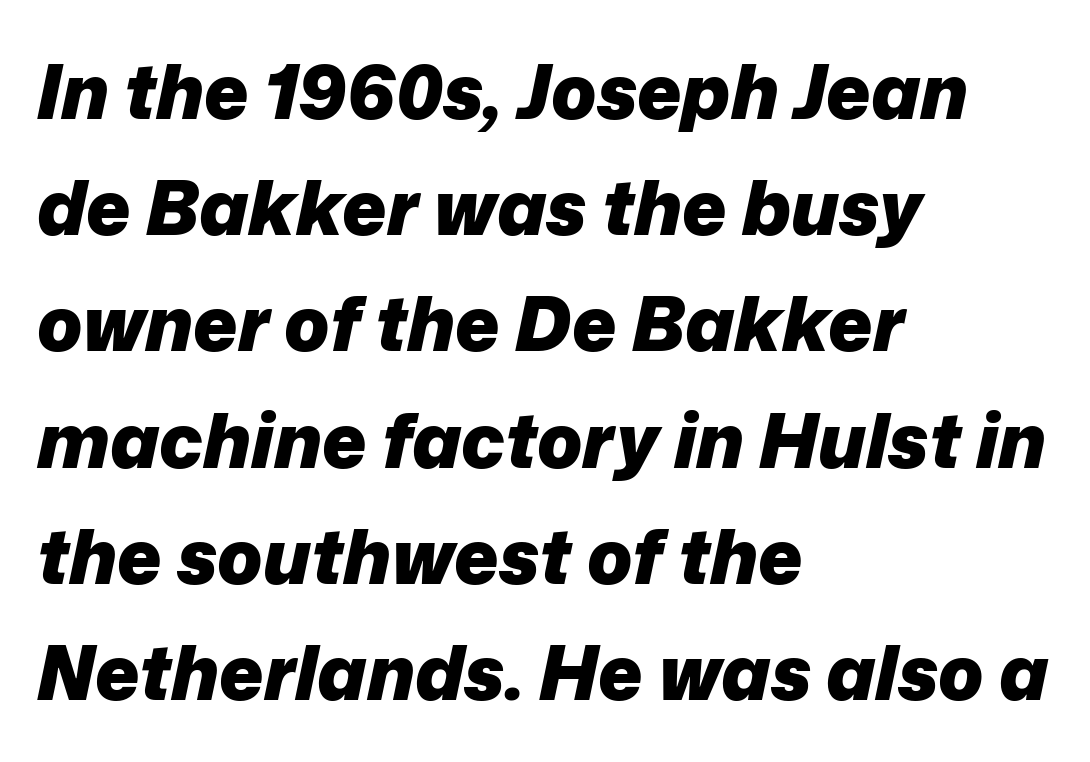
The image shows 75 px heavy type, italic (leaning right); set left-aligned, normal line spacing (1.55x), normal letter spacing, not underlined; low stroke contrast and a medium x-height.
